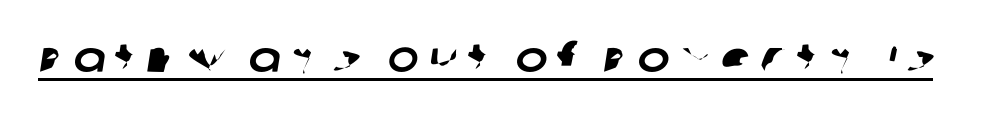
The image shows 43 px sans-serif type; set unusually wide letter spacing (+0.24 em), underlined; low stroke contrast and a large x-height.
